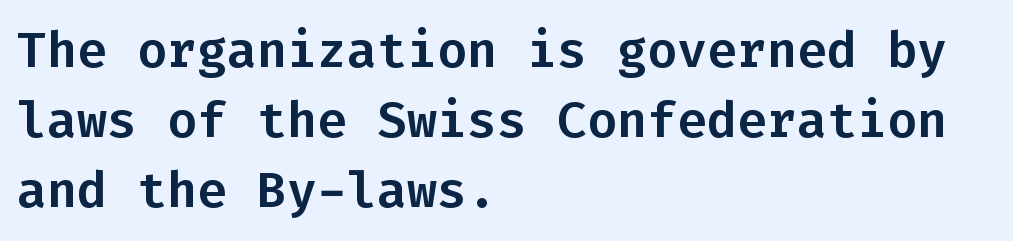
The image shows 50 px sans-serif type, upright, monospaced; set left-aligned, normal line spacing (1.4x), normal letter spacing, not underlined; low stroke contrast and a medium x-height.
